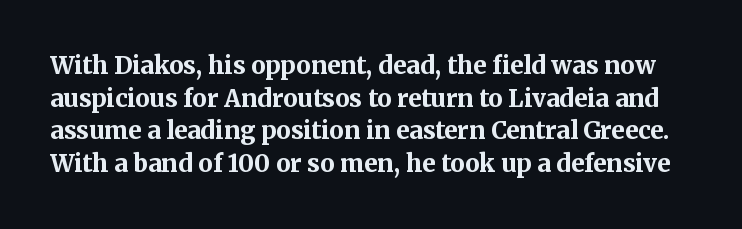
Q: Is the text bold? A: Yes.
Q: Is the text italic (slanted)? A: No, it is upright.
Q: Is the text underlined? A: No.
Q: Is the spacing between letters normal or unusually wide? A: Normal.
Q: Is the spacing between lines tight, normal or loose? A: Normal.
